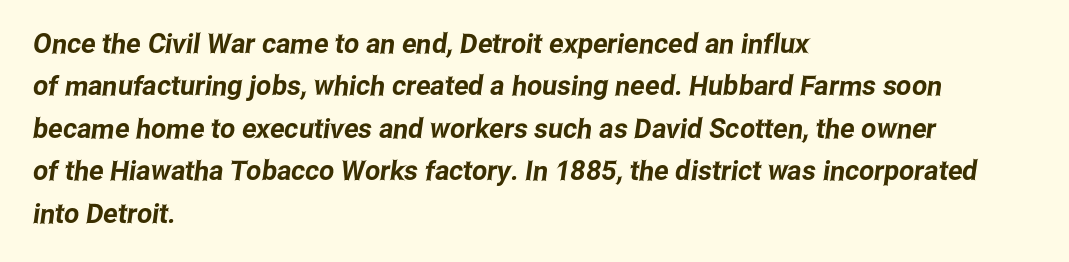
The image shows 27 px text type; set left-aligned, normal line spacing (1.57x), normal letter spacing, not underlined.
